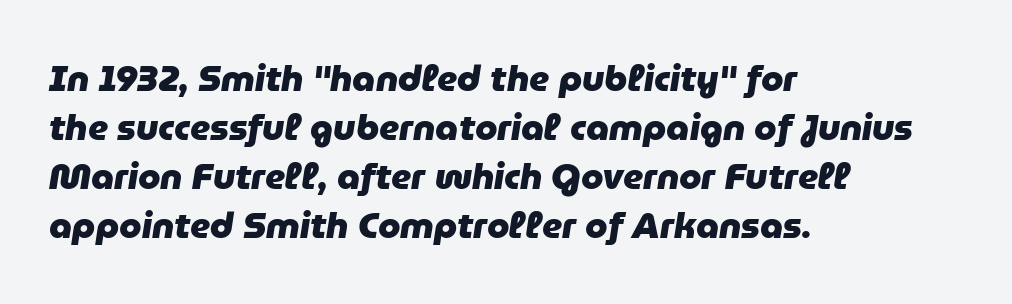
{"italic": "yes", "lean": "right", "slant_degrees": 9, "bold": "yes", "weight": "heavy", "width": "normal", "stroke_contrast": "low", "x_height": "medium", "monospaced": "no", "underline": "no", "align": "left", "line_spacing": "normal", "line_spacing_ratio": 1.36, "letter_spacing": "normal", "letter_spacing_em": 0.0, "glyph_px": 36}
